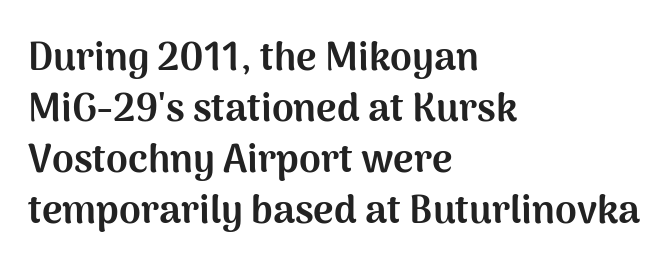
{"serif": "no", "italic": "no", "bold": "yes", "weight": "bold", "width": "normal", "stroke_contrast": "medium", "x_height": "medium", "monospaced": "no", "underline": "no", "align": "left", "line_spacing": "normal", "line_spacing_ratio": 1.31, "letter_spacing": "normal", "letter_spacing_em": 0.0, "glyph_px": 39}
